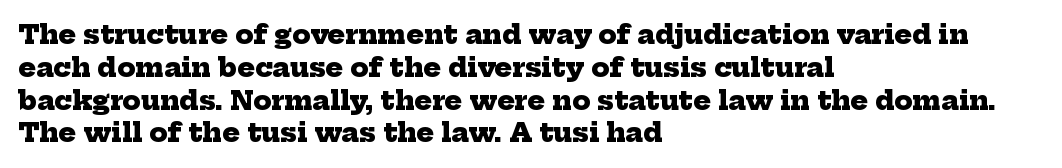
{"bold": "yes", "underline": "no", "align": "left", "line_spacing": "normal", "line_spacing_ratio": 1.26, "letter_spacing": "normal", "letter_spacing_em": 0.0, "glyph_px": 26}
